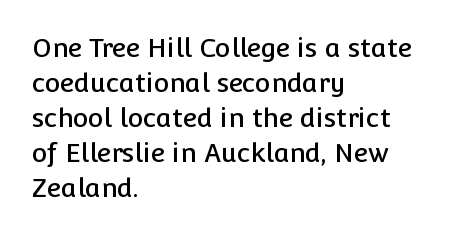
Q: Is the text italic (slanted)? A: No, it is upright.
Q: Is the text underlined? A: No.
Q: How is the paragraph aligned? A: Left-aligned.
Q: Is the spacing between letters normal or unusually wide? A: Normal.
Q: Is the spacing between lines tight, normal or loose? A: Normal.
